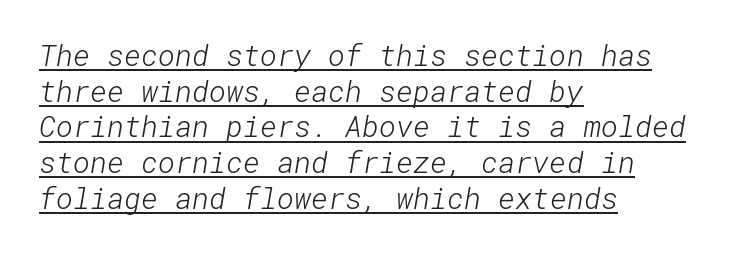
Q: Is the text bold? A: No.
Q: Is the typeface a serif or a sans-serif typeface? A: Sans-serif.
Q: Is the text underlined? A: Yes.
Q: How is the paragraph aligned? A: Left-aligned.
Q: Is the spacing between letters normal or unusually wide? A: Normal.
Q: Width (condensed, normal, or wide)? A: Normal.
Q: Stroke contrast? A: Low.
Q: x-height? A: Medium.
